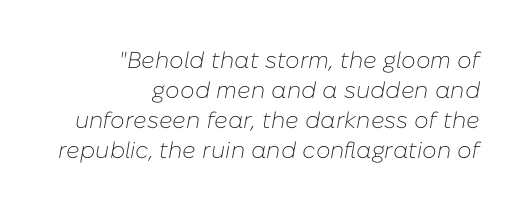
{"italic": "yes", "lean": "right", "slant_degrees": 10, "bold": "no", "underline": "no", "align": "right", "line_spacing": "normal", "line_spacing_ratio": 1.3, "letter_spacing": "normal", "letter_spacing_em": 0.0, "glyph_px": 23}
